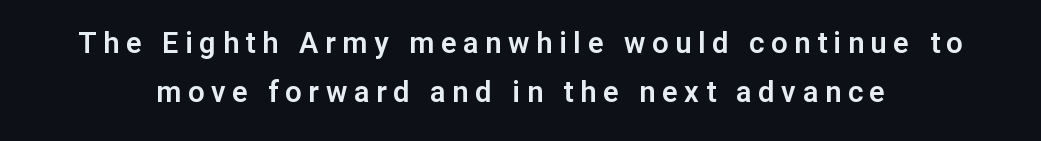
{"serif": "no", "italic": "no", "width": "normal", "stroke_contrast": "low", "x_height": "medium", "monospaced": "no", "underline": "no", "line_spacing": "normal", "line_spacing_ratio": 1.68, "letter_spacing": "wide", "letter_spacing_em": 0.23, "glyph_px": 29}
